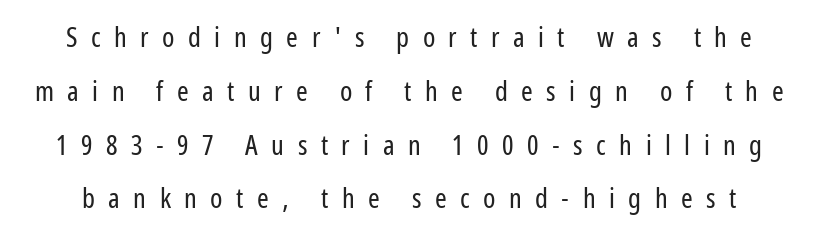
Does the lettering tilt? It doesn't — this is upright. The strokes carry an ordinary text weight at most. The block of text is sparse from top to bottom, with ample space between rows. Just letters on the line, the space beneath them empty. Check where the strokes stop: nothing finishes them off — pure sans. The letters advance in unequal steps, a hallmark of proportional type.
